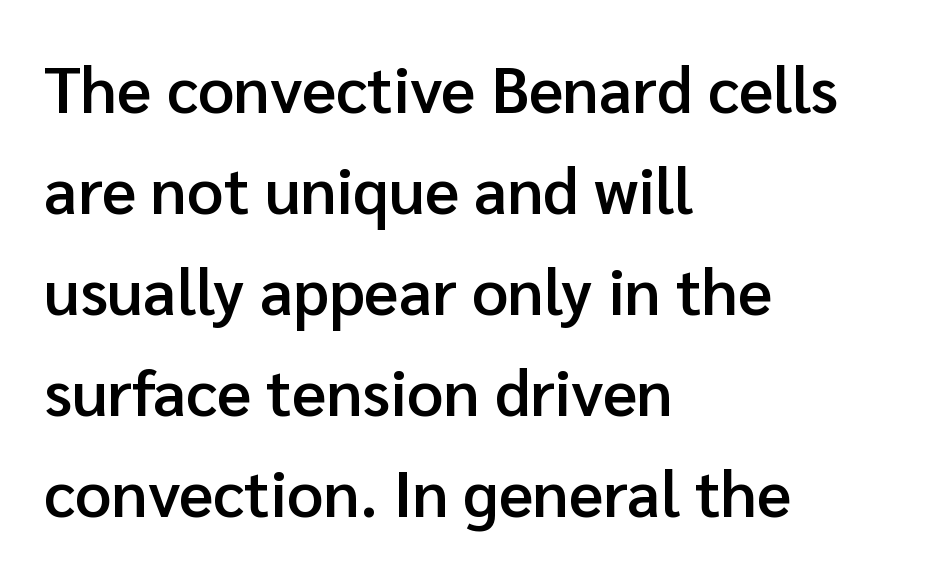
Q: Is the text bold? A: Semi-bold.
Q: Is the text italic (slanted)? A: No, it is upright.
Q: Is the typeface a serif or a sans-serif typeface? A: Sans-serif.
Q: Is the text underlined? A: No.
Q: How is the paragraph aligned? A: Left-aligned.
Q: Is the spacing between letters normal or unusually wide? A: Normal.
Q: Is the spacing between lines tight, normal or loose? A: Normal.
Q: Width (condensed, normal, or wide)? A: Normal.
Q: Stroke contrast? A: Low.
Q: x-height? A: Medium.
Q: Monospaced? A: No.
